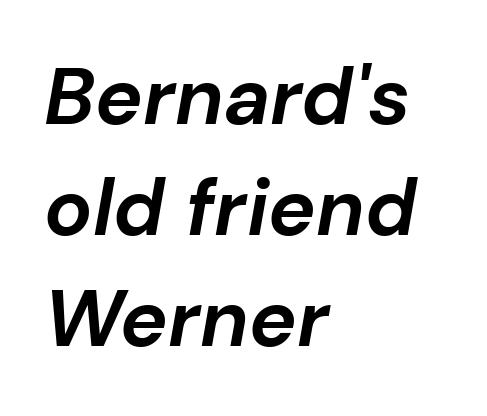
The image shows 80 px bold type, italic (leaning right); set left-aligned, normal line spacing (1.39x), normal letter spacing, not underlined; low stroke contrast and a medium x-height.
